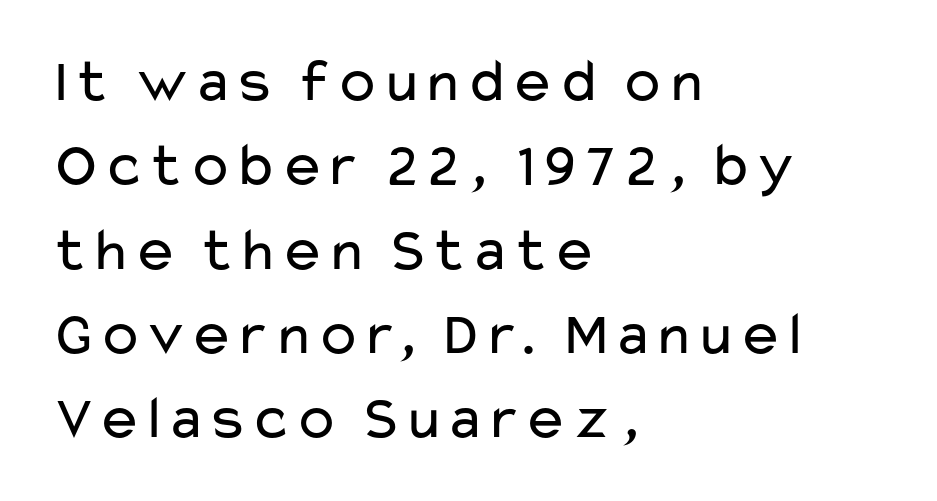
Q: Is the text bold? A: No.
Q: Is the text italic (slanted)? A: No, it is upright.
Q: Is the typeface a serif or a sans-serif typeface? A: Sans-serif.
Q: Is the text underlined? A: No.
Q: How is the paragraph aligned? A: Left-aligned.
Q: Is the spacing between letters normal or unusually wide? A: Normal.
Q: Is the spacing between lines tight, normal or loose? A: Normal.
Q: Width (condensed, normal, or wide)? A: Wide.
Q: Stroke contrast? A: Low.
Q: x-height? A: Medium.
Q: Monospaced? A: No.
